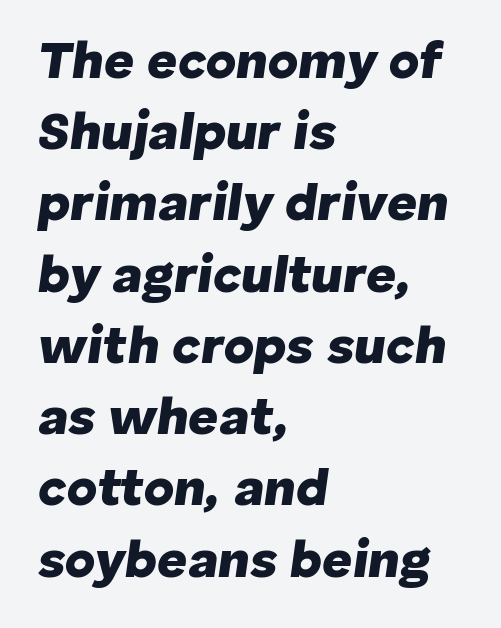
Q: Is the text bold? A: Yes.
Q: Is the text italic (slanted)? A: Yes, it leans right by about 8 degrees.
Q: Is the text underlined? A: No.
Q: How is the paragraph aligned? A: Left-aligned.
Q: Is the spacing between letters normal or unusually wide? A: Normal.
Q: Is the spacing between lines tight, normal or loose? A: Normal.
Q: Width (condensed, normal, or wide)? A: Normal.
Q: Stroke contrast? A: Low.
Q: x-height? A: Medium.
Q: Monospaced? A: No.
